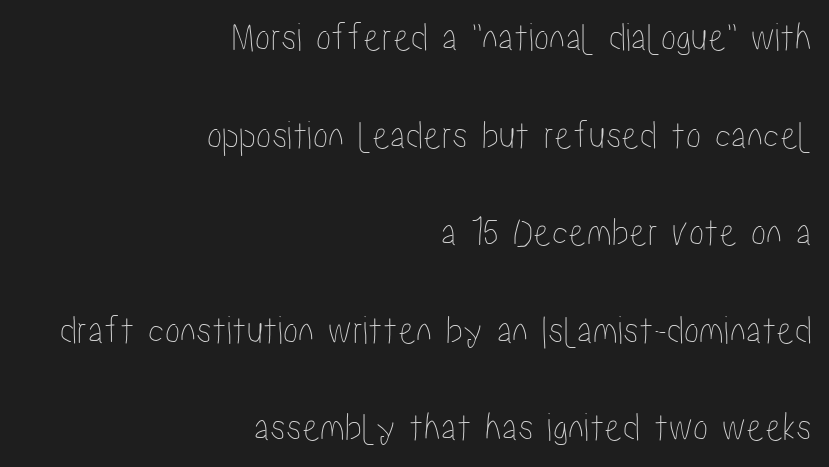
The image shows 41 px condensed type, upright; set right-aligned, loose line spacing (2.38x), normal letter spacing, not underlined; low stroke contrast and a medium x-height.
